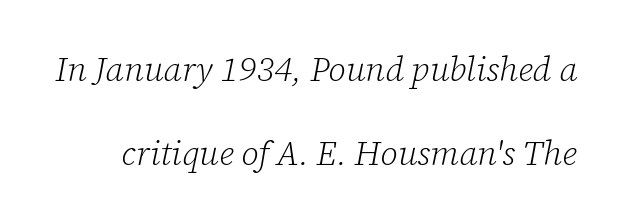
Q: Is the text bold? A: No.
Q: Is the text italic (slanted)? A: Yes, it leans right by about 12 degrees.
Q: Is the typeface a serif or a sans-serif typeface? A: Serif.
Q: Is the text underlined? A: No.
Q: Is the spacing between letters normal or unusually wide? A: Normal.
Q: Is the spacing between lines tight, normal or loose? A: Loose.
Q: Width (condensed, normal, or wide)? A: Normal.
Q: Stroke contrast? A: Low.
Q: x-height? A: Medium.
Q: Monospaced? A: No.
